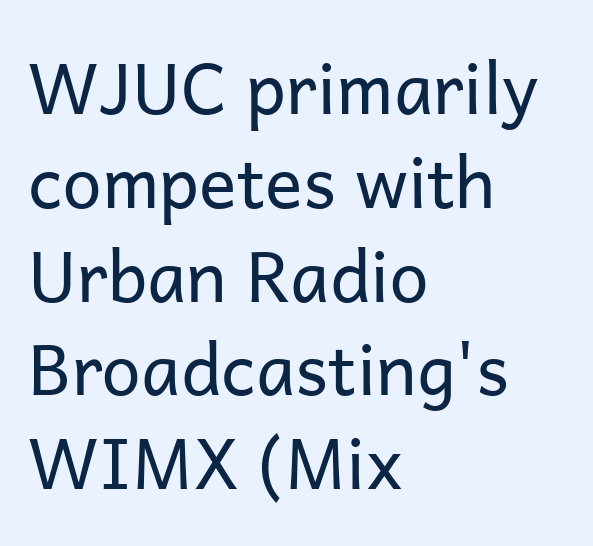
{"serif": "no", "italic": "no", "bold": "no", "weight": "regular", "width": "normal", "stroke_contrast": "low", "x_height": "medium", "monospaced": "no", "underline": "no", "align": "left", "line_spacing": "normal", "line_spacing_ratio": 1.34, "letter_spacing": "normal", "letter_spacing_em": 0.0, "glyph_px": 70}
